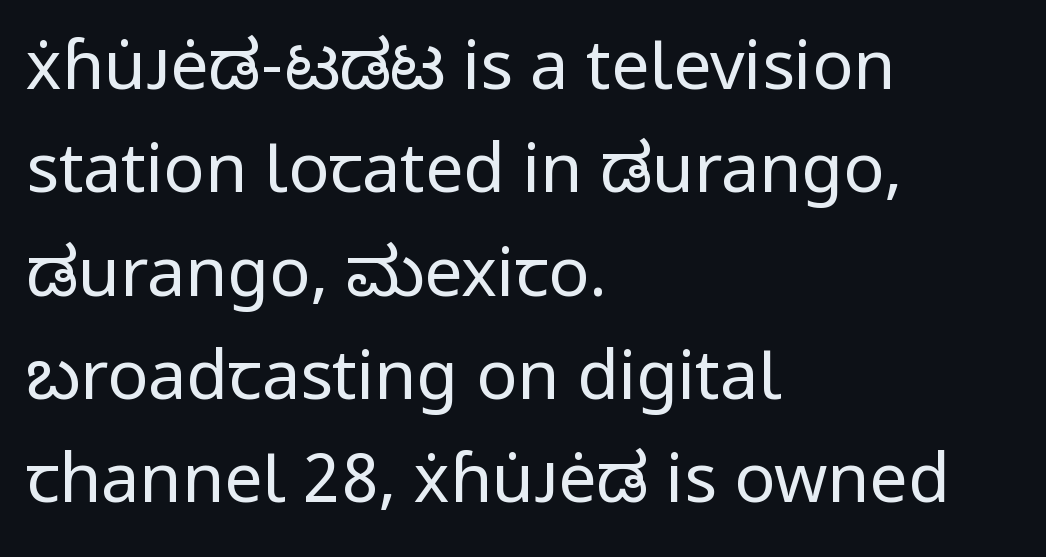
Q: Is the text bold? A: No.
Q: Is the text italic (slanted)? A: No, it is upright.
Q: Is the typeface a serif or a sans-serif typeface? A: Sans-serif.
Q: Is the text underlined? A: No.
Q: How is the paragraph aligned? A: Left-aligned.
Q: Is the spacing between letters normal or unusually wide? A: Normal.
Q: Is the spacing between lines tight, normal or loose? A: Normal.
Q: Width (condensed, normal, or wide)? A: Normal.
Q: Stroke contrast? A: Low.
Q: x-height? A: Medium.
Q: Monospaced? A: No.
